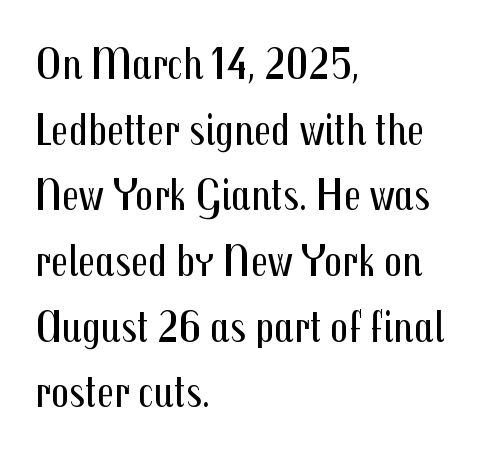
Examine the stroke ends and you'll find no serifs. The leading is moderate, giving the passage an even texture. Stems and bowls with no extra thickness — not bold. The compositor pushed each line to the left boundary. Quick note: not italic, upright.
